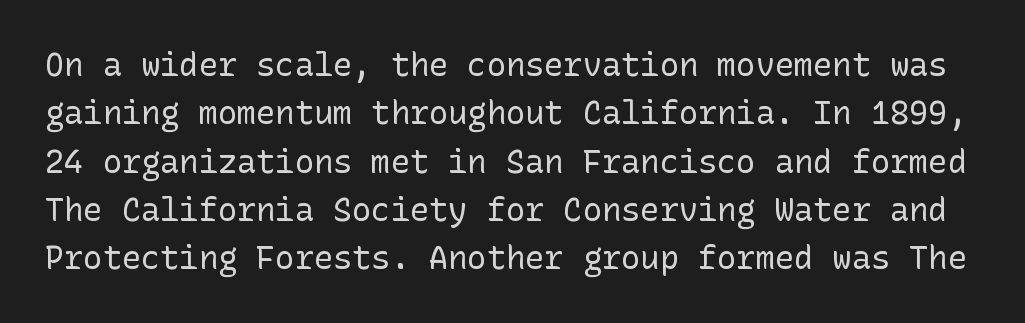
Q: Is the text bold? A: No.
Q: Is the text italic (slanted)? A: No, it is upright.
Q: Is the typeface a serif or a sans-serif typeface? A: Sans-serif.
Q: Is the text underlined? A: No.
Q: Is the spacing between letters normal or unusually wide? A: Normal.
Q: Is the spacing between lines tight, normal or loose? A: Normal.
Q: Width (condensed, normal, or wide)? A: Normal.
Q: Stroke contrast? A: Low.
Q: x-height? A: Medium.
